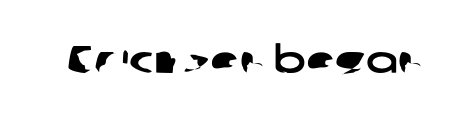
{"serif": "no", "width": "wide", "stroke_contrast": "low", "x_height": "medium", "monospaced": "no", "underline": "no", "letter_spacing": "normal", "letter_spacing_em": 0.0, "glyph_px": 38}
